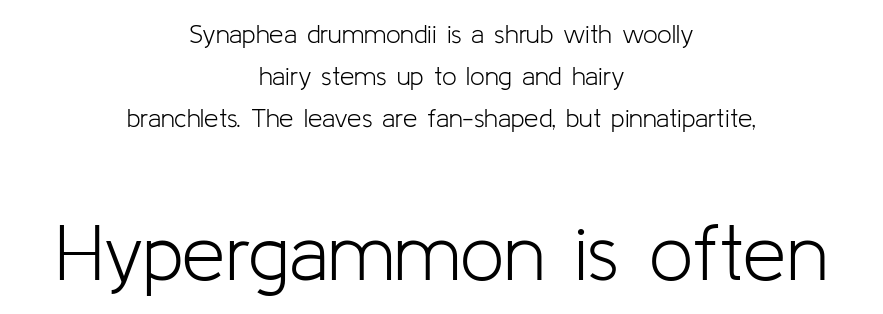
Q: Is the text bold? A: No.
Q: Is the text italic (slanted)? A: No, it is upright.
Q: Is the typeface a serif or a sans-serif typeface? A: Sans-serif.
Q: Is the text underlined? A: No.
Q: How is the paragraph aligned? A: Centered.
Q: Is the spacing between letters normal or unusually wide? A: Normal.
Q: Is the spacing between lines tight, normal or loose? A: Normal.
Q: Which block of text is set in a larger size, the first (top) or the second (bottom)? A: The second (bottom) one.
Q: Width (condensed, normal, or wide)? A: Normal.
Q: Stroke contrast? A: Low.
Q: x-height? A: Medium.
Q: Monospaced? A: No.
